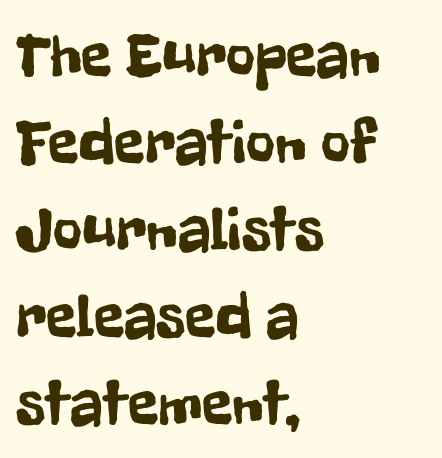
The image shows 63 px condensed sans-serif type, upright; set left-aligned, normal line spacing (1.38x), normal letter spacing, not underlined; low stroke contrast and a medium x-height.
